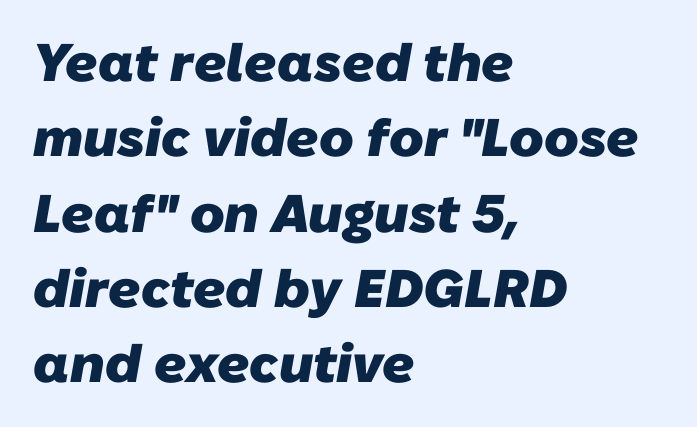
The image shows 53 px heavy sans-serif type; set left-aligned, normal line spacing (1.42x), normal letter spacing, not underlined; low stroke contrast and a medium x-height.
